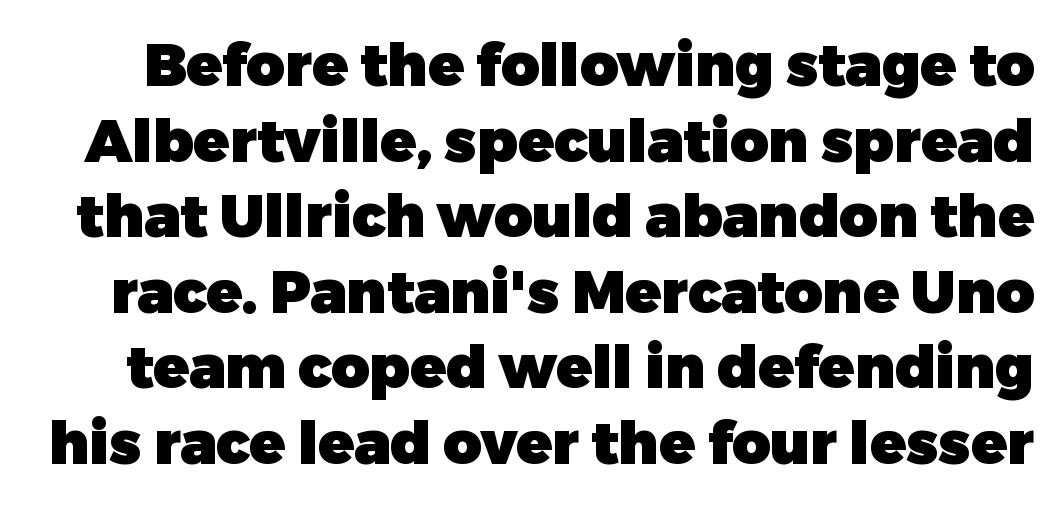
{"serif": "no", "italic": "no", "bold": "yes", "weight": "heavy", "width": "normal", "stroke_contrast": "low", "x_height": "medium", "monospaced": "no", "underline": "no", "line_spacing": "normal", "line_spacing_ratio": 1.28, "letter_spacing": "normal", "letter_spacing_em": 0.0, "glyph_px": 59}
